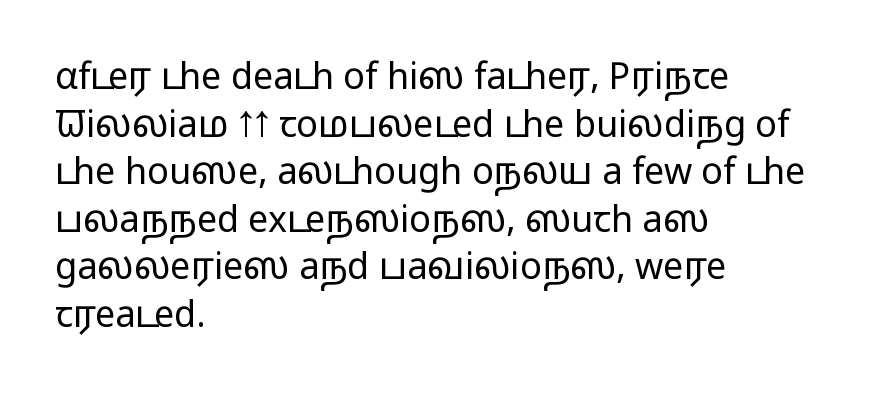
The leading is moderate, giving the passage an even texture. Does the type have serifs? No, each stem ends abruptly. The rendering uses natural spacing where letterforms have individual widths. Posture: upright roman. The font is comparable to plain body text, perhaps lighter. The setting favours the left margin, as ordinary paragraphs usually do.
